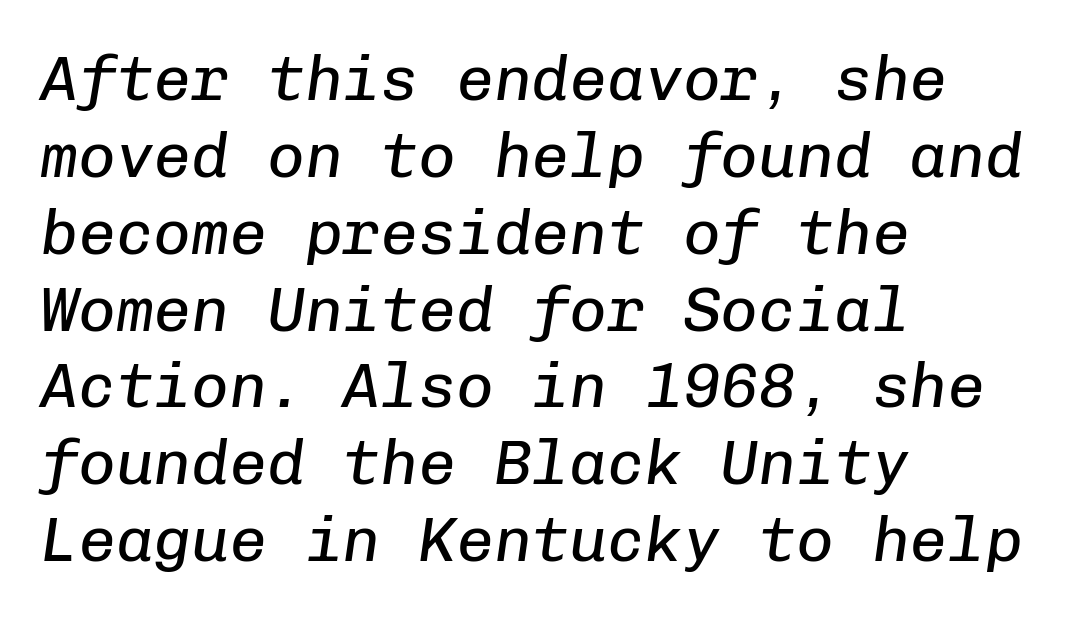
The characters are drawn with everyday or finer stroke widths. Which margin do the lines hug? The left one — the right edge is uneven. Check under the words: just untouched page. These lines are rendered in a fixed-pitch font.
